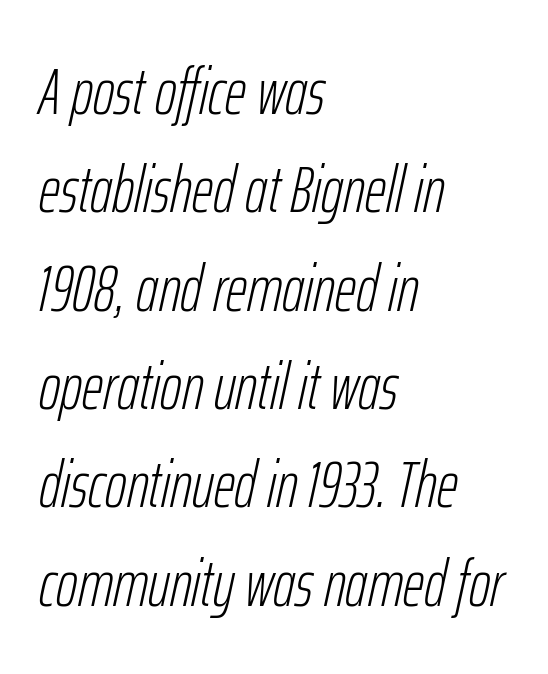
Q: Is the text bold? A: No.
Q: Is the text italic (slanted)? A: Yes, it leans right by about 12 degrees.
Q: Is the text underlined? A: No.
Q: How is the paragraph aligned? A: Left-aligned.
Q: Is the spacing between letters normal or unusually wide? A: Normal.
Q: Is the spacing between lines tight, normal or loose? A: Normal.
Q: Width (condensed, normal, or wide)? A: Condensed.
Q: Stroke contrast? A: Low.
Q: x-height? A: Medium.
Q: Monospaced? A: No.
